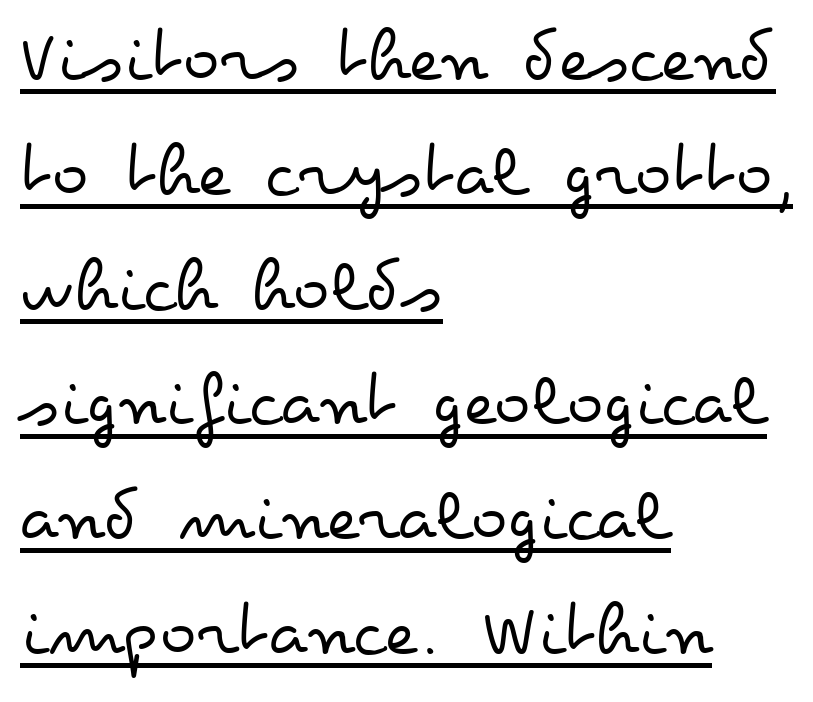
Q: Is the text bold? A: No.
Q: Is the text italic (slanted)? A: No, it is upright.
Q: Is the text underlined? A: Yes.
Q: How is the paragraph aligned? A: Left-aligned.
Q: Is the spacing between letters normal or unusually wide? A: Normal.
Q: Is the spacing between lines tight, normal or loose? A: Normal.
Q: Width (condensed, normal, or wide)? A: Wide.
Q: Stroke contrast? A: Low.
Q: x-height? A: Small.
Q: Monospaced? A: No.
